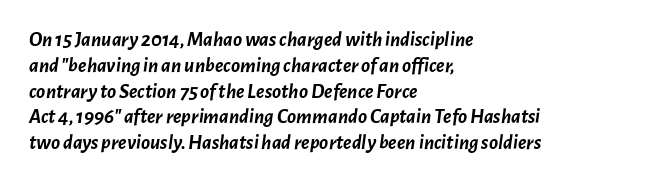
The image shows 21 px bold type, italic (leaning right); set left-aligned, line spacing 1.23x, normal letter spacing, not underlined.
